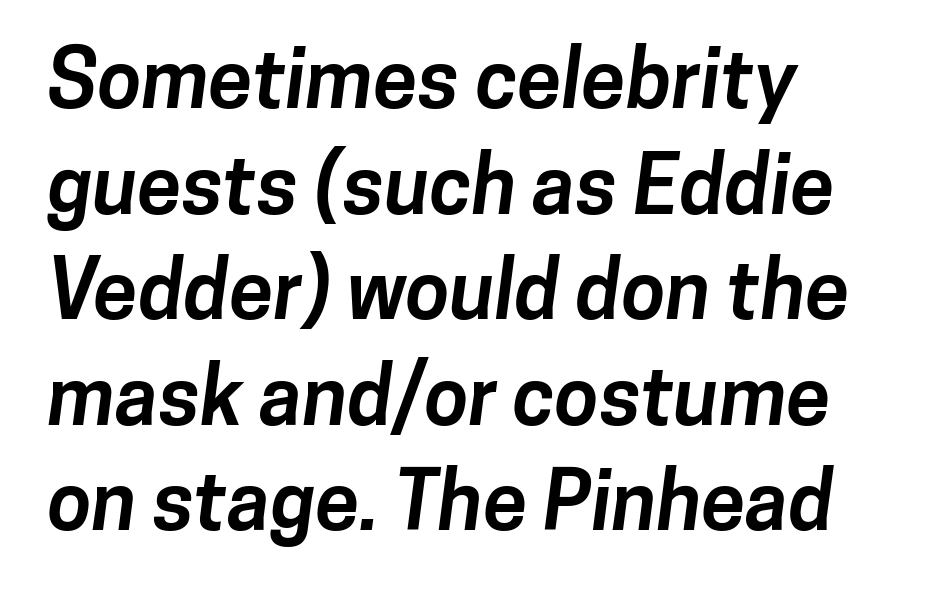
The image shows 80 px bold sans-serif type; set left-aligned, normal line spacing (1.32x), normal letter spacing, not underlined; low stroke contrast and a medium x-height.
